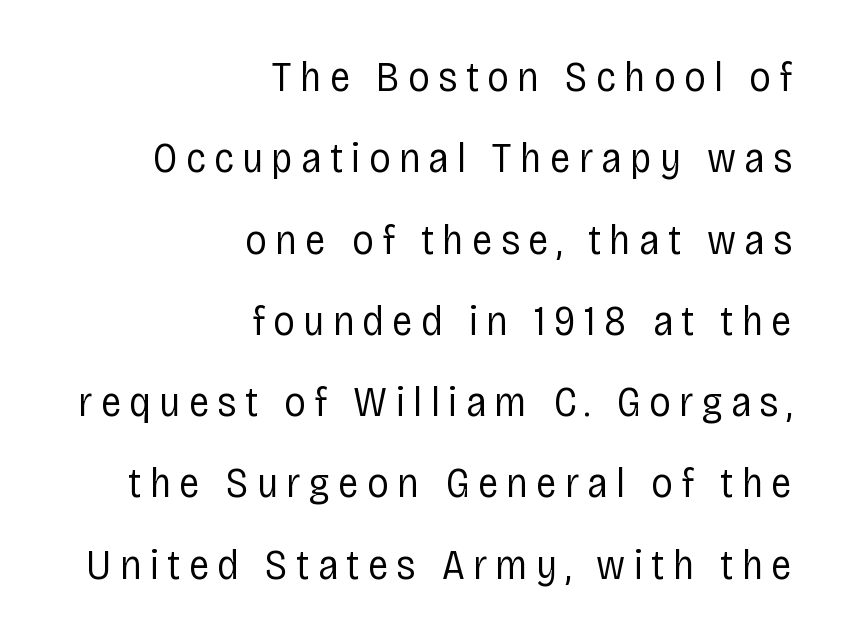
{"serif": "no", "italic": "no", "bold": "no", "weight": "regular", "width": "condensed", "stroke_contrast": "low", "x_height": "large", "monospaced": "no", "underline": "no", "align": "right", "line_spacing_ratio": 1.89, "glyph_px": 43}
